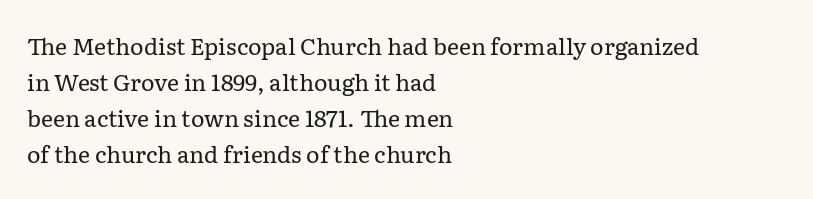
Nothing unusual about the tracking: characters are spaced as the font intends. The typesetter chose a ragged-right arrangement here. Vertical strokes here are truly vertical. In terms of leading, this rendering sits right in the middle.
